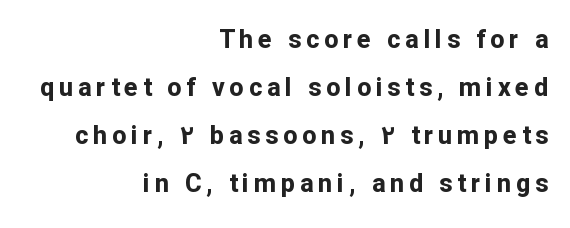
The image shows 25 px bold type, upright; set right-aligned, loose line spacing (1.92x), unusually wide letter spacing (+0.2 em), not underlined.
